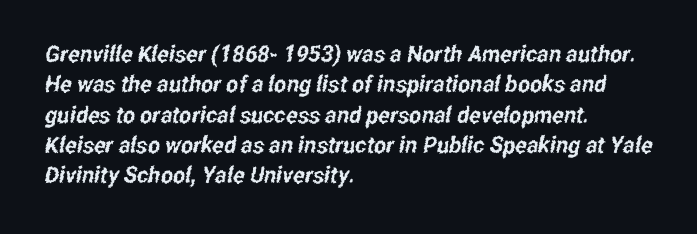
The image shows 23 px text type; set left-aligned, normal line spacing (1.32x), normal letter spacing, not underlined.
